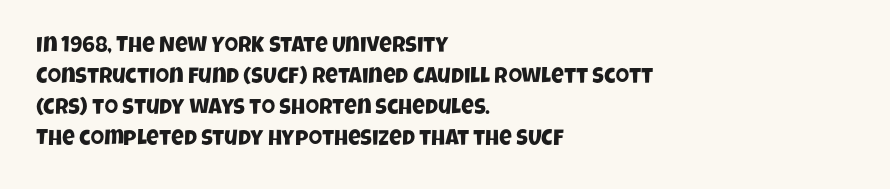
In CSS terms this would be text-align: left. Type without underlining. Does the leading feel generous? No, just average. Does extra space separate the letters? No, they use regular spacing.
